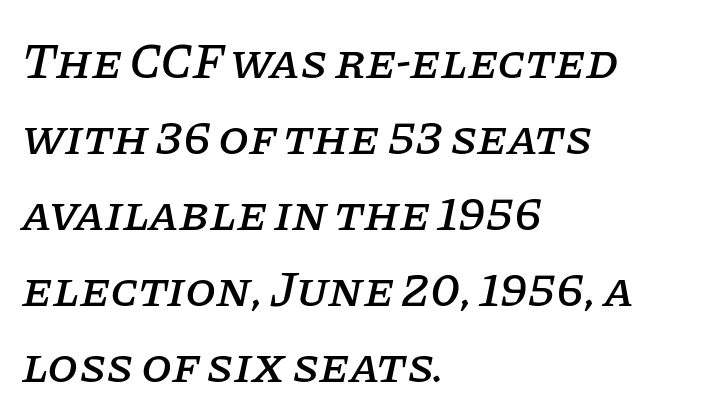
{"serif": "yes", "italic": "yes", "lean": "right", "slant_degrees": 11, "width": "normal", "stroke_contrast": "low", "x_height": "large", "monospaced": "no", "underline": "no", "align": "left", "line_spacing": "normal", "line_spacing_ratio": 1.52, "letter_spacing": "normal", "letter_spacing_em": 0.0, "glyph_px": 50}
